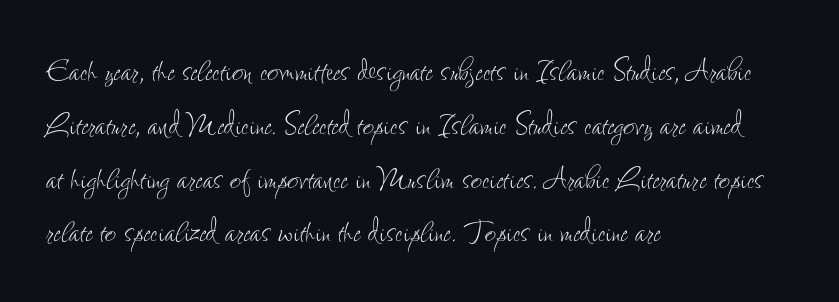
{"bold": "no", "weight": "thin", "width": "condensed", "stroke_contrast": "low", "x_height": "small", "monospaced": "no", "underline": "no", "align": "left", "line_spacing": "normal", "line_spacing_ratio": 1.38, "letter_spacing": "normal", "letter_spacing_em": 0.0, "glyph_px": 39}
